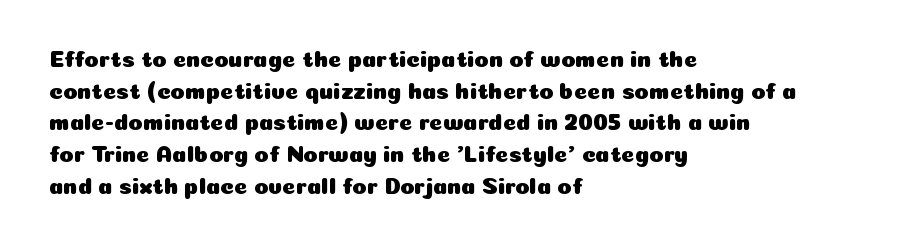
The image shows 23 px text type, upright; set left-aligned, normal line spacing (1.38x), normal letter spacing, not underlined.
